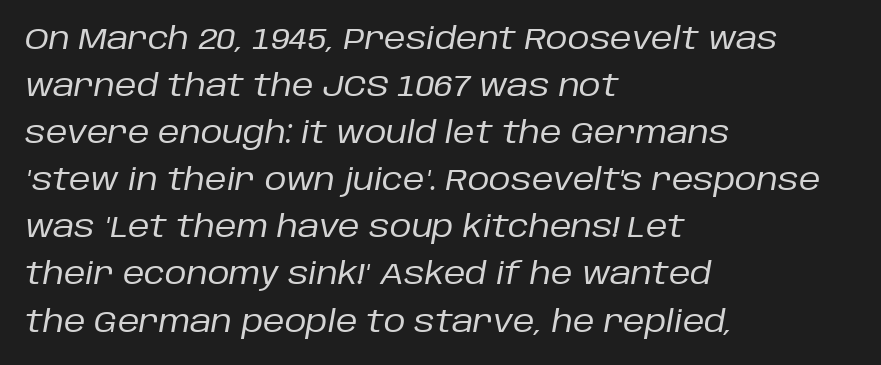
Q: Is the text bold? A: No.
Q: Is the text italic (slanted)? A: Yes, it leans right by about 10 degrees.
Q: Is the text underlined? A: No.
Q: How is the paragraph aligned? A: Left-aligned.
Q: Is the spacing between letters normal or unusually wide? A: Normal.
Q: Is the spacing between lines tight, normal or loose? A: Normal.
Q: Width (condensed, normal, or wide)? A: Normal.
Q: Stroke contrast? A: Low.
Q: x-height? A: Large.
Q: Monospaced? A: No.
